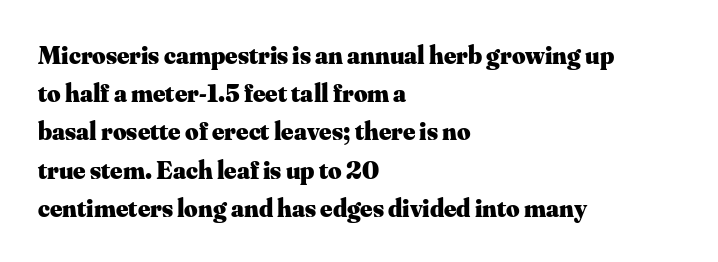
{"italic": "no", "bold": "yes", "underline": "no", "align": "left", "line_spacing": "normal", "line_spacing_ratio": 1.47, "letter_spacing": "normal", "letter_spacing_em": 0.0, "glyph_px": 26}
